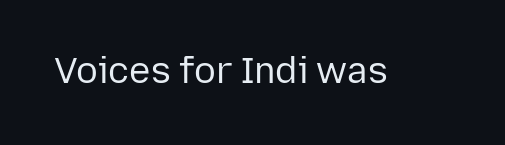
{"serif": "no", "italic": "no", "bold": "no", "weight": "regular", "width": "normal", "stroke_contrast": "low", "x_height": "medium", "monospaced": "no", "underline": "no", "letter_spacing": "normal", "letter_spacing_em": 0.0, "glyph_px": 36}
